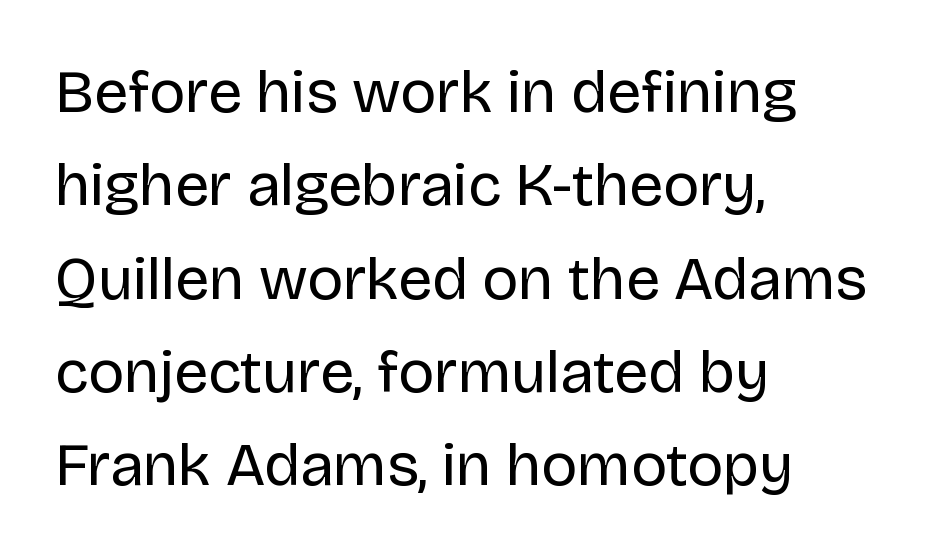
Q: Is the text bold? A: No.
Q: Is the text italic (slanted)? A: No, it is upright.
Q: Is the typeface a serif or a sans-serif typeface? A: Sans-serif.
Q: Is the text underlined? A: No.
Q: How is the paragraph aligned? A: Left-aligned.
Q: Is the spacing between letters normal or unusually wide? A: Normal.
Q: Is the spacing between lines tight, normal or loose? A: Normal.
Q: Width (condensed, normal, or wide)? A: Normal.
Q: Stroke contrast? A: Low.
Q: x-height? A: Large.
Q: Monospaced? A: No.
